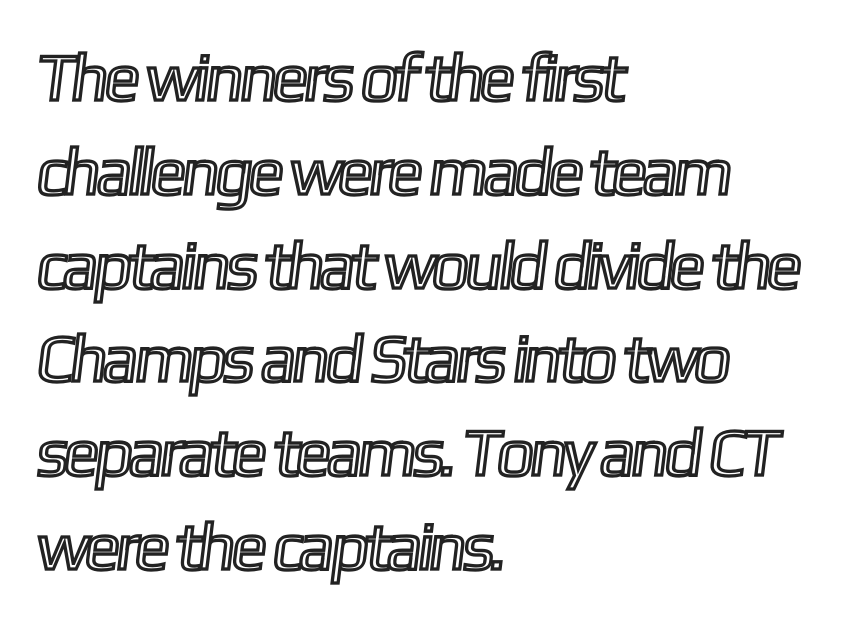
Q: Is the text underlined? A: No.
Q: How is the paragraph aligned? A: Left-aligned.
Q: Is the spacing between letters normal or unusually wide? A: Normal.
Q: Is the spacing between lines tight, normal or loose? A: Normal.
Q: Width (condensed, normal, or wide)? A: Condensed.
Q: x-height? A: Medium.
Q: Monospaced? A: No.
